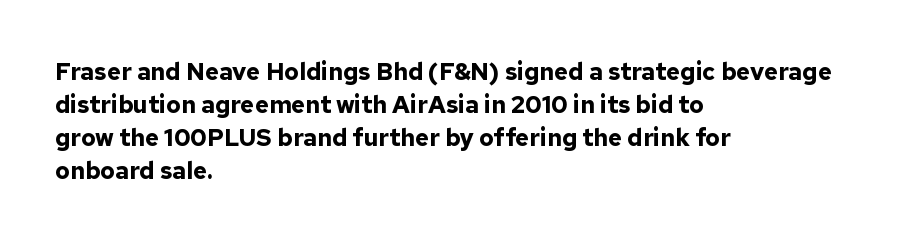
Q: Is the text bold? A: Yes.
Q: Is the text italic (slanted)? A: No, it is upright.
Q: Is the text underlined? A: No.
Q: How is the paragraph aligned? A: Left-aligned.
Q: Is the spacing between letters normal or unusually wide? A: Normal.
Q: Is the spacing between lines tight, normal or loose? A: Normal.
